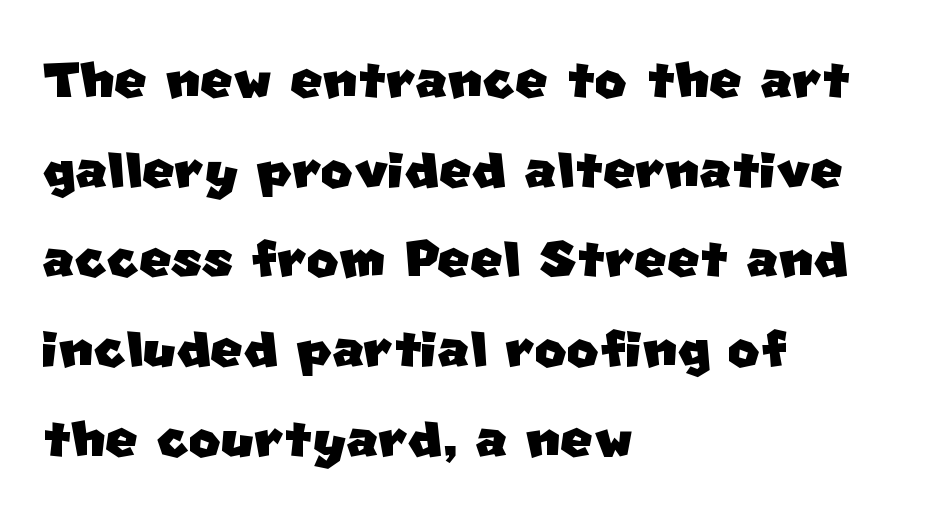
This sample keeps an unexceptional amount of space between lines. The designer went with a sans here, leaving each stem footless. The rendering uses natural spacing where letterforms have individual widths. Nobody touched the tracking dial on this one.
